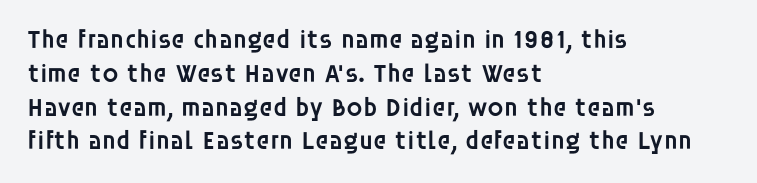
Q: Is the text bold? A: Semi-bold.
Q: Is the text italic (slanted)? A: No, it is upright.
Q: Is the text underlined? A: No.
Q: How is the paragraph aligned? A: Left-aligned.
Q: Is the spacing between letters normal or unusually wide? A: Normal.
Q: Is the spacing between lines tight, normal or loose? A: Normal.
